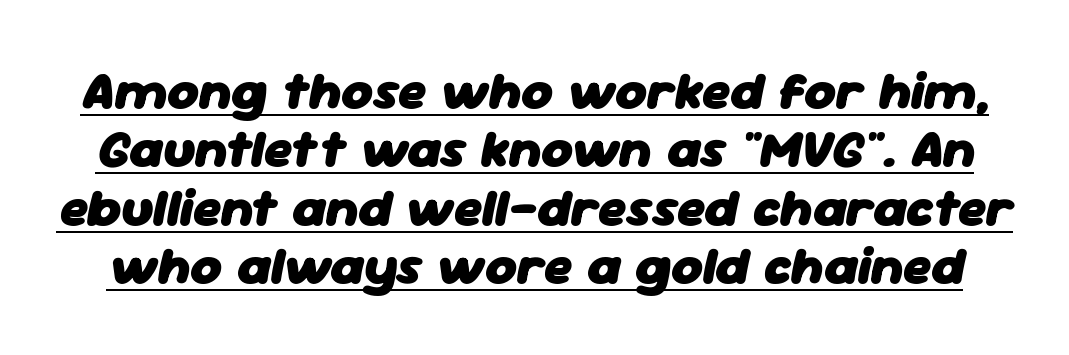
Q: Is the text bold? A: Yes.
Q: Is the text italic (slanted)? A: Yes, it leans right by about 11 degrees.
Q: Is the text underlined? A: Yes.
Q: Is the spacing between letters normal or unusually wide? A: Normal.
Q: Is the spacing between lines tight, normal or loose? A: Tight.
Q: Width (condensed, normal, or wide)? A: Normal.
Q: Stroke contrast? A: Low.
Q: x-height? A: Medium.
Q: Monospaced? A: No.
